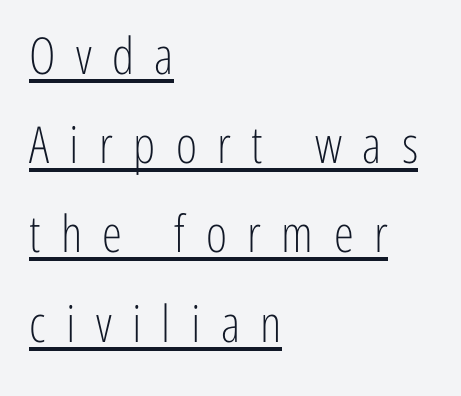
The image shows 51 px light, condensed sans-serif type, upright; set left-aligned, line spacing 1.75x, unusually wide letter spacing (+0.4 em), underlined; low stroke contrast and a medium x-height.
